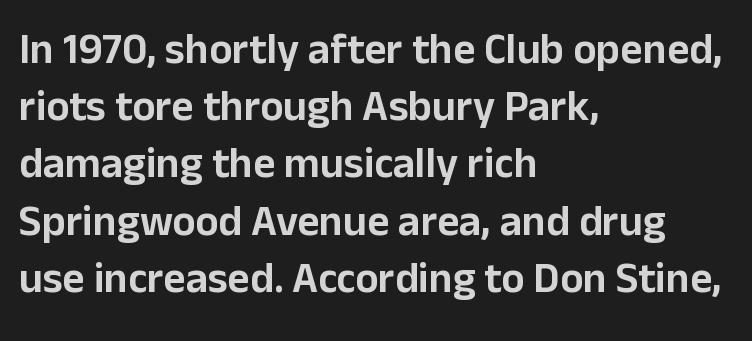
{"serif": "no", "italic": "no", "width": "normal", "stroke_contrast": "low", "x_height": "medium", "monospaced": "no", "underline": "no", "align": "left", "line_spacing": "normal", "line_spacing_ratio": 1.33, "letter_spacing": "normal", "letter_spacing_em": 0.0, "glyph_px": 43}
